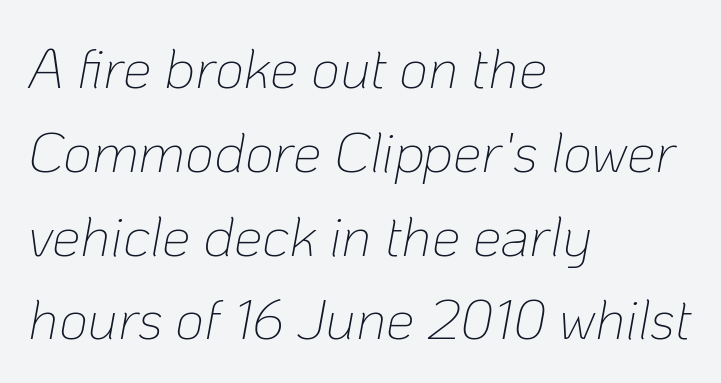
The area under the type is left untouched. Looks like regular typesetting: each glyph gets only the width it needs. This sample is left-justified, so line endings fall wherever the words run out. Inter-character spacing is left at the font's built-in metrics.
